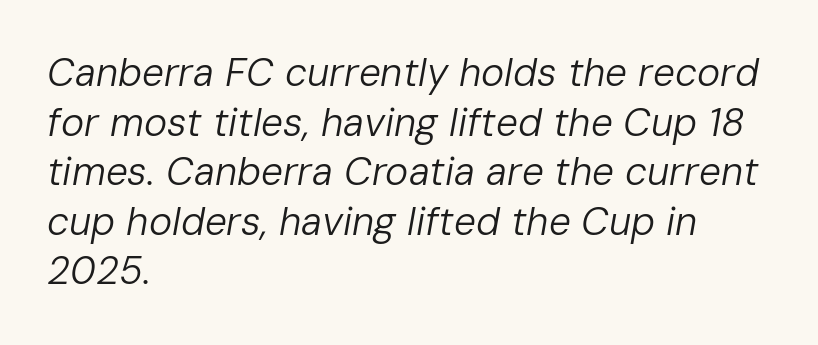
The specimen reads as italic at a glance. Stem width sits at or under what a default text font uses. Does the copy run flush right? No — it runs flush left. Underline: absent.
